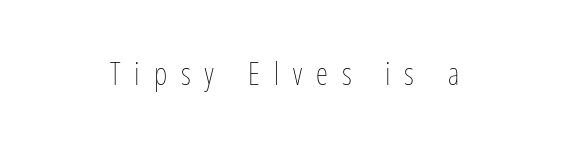
Q: Is the text bold? A: No.
Q: Is the text italic (slanted)? A: No, it is upright.
Q: Is the text underlined? A: No.
Q: How is the paragraph aligned? A: Centered.
Q: Is the spacing between letters normal or unusually wide? A: Unusually wide.
Q: Width (condensed, normal, or wide)? A: Condensed.
Q: Stroke contrast? A: Low.
Q: x-height? A: Medium.
Q: Monospaced? A: No.
